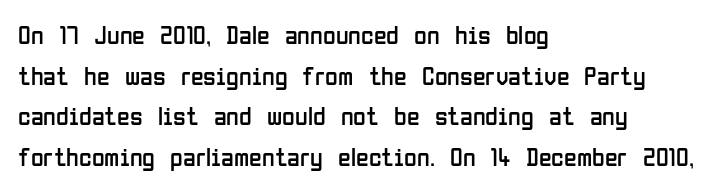
Q: Is the text bold? A: No.
Q: Is the text italic (slanted)? A: No, it is upright.
Q: Is the text underlined? A: No.
Q: How is the paragraph aligned? A: Left-aligned.
Q: Is the spacing between letters normal or unusually wide? A: Normal.
Q: Is the spacing between lines tight, normal or loose? A: Normal.
